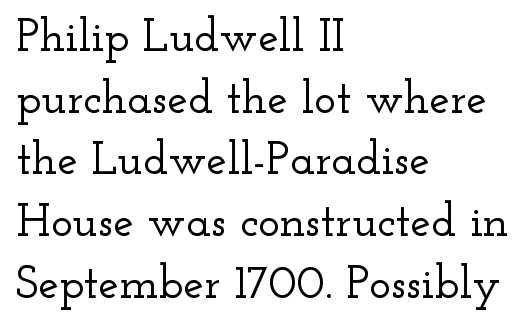
The image shows 46 px wide serif type, upright; set left-aligned, normal line spacing (1.34x), normal letter spacing, not underlined; low stroke contrast and a small x-height.
